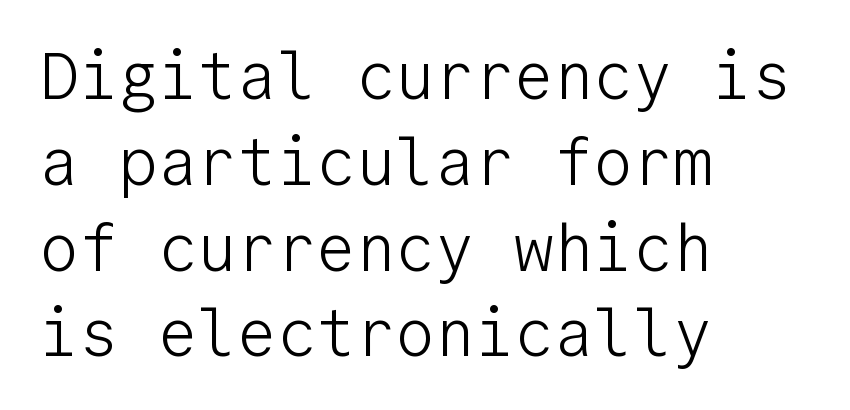
The image shows 66 px light sans-serif type, upright, monospaced; set left-aligned, normal line spacing (1.3x), normal letter spacing, not underlined; low stroke contrast and a medium x-height.
